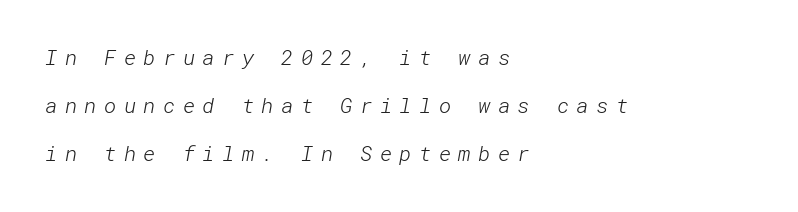
The image shows 21 px text type; set left-aligned, loose line spacing (2.28x), unusually wide letter spacing (+0.35 em), not underlined.
